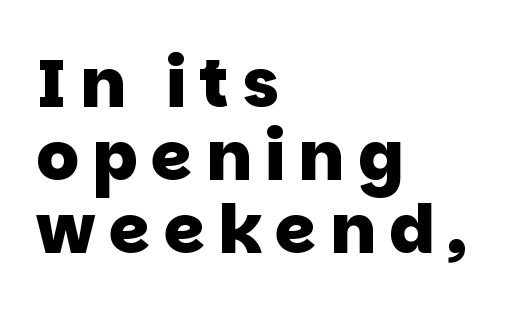
{"serif": "no", "bold": "yes", "weight": "heavy", "width": "normal", "stroke_contrast": "low", "x_height": "large", "monospaced": "no", "underline": "no", "align": "left", "line_spacing": "tight", "line_spacing_ratio": 1.09, "letter_spacing": "wide", "letter_spacing_em": 0.2, "glyph_px": 67}
